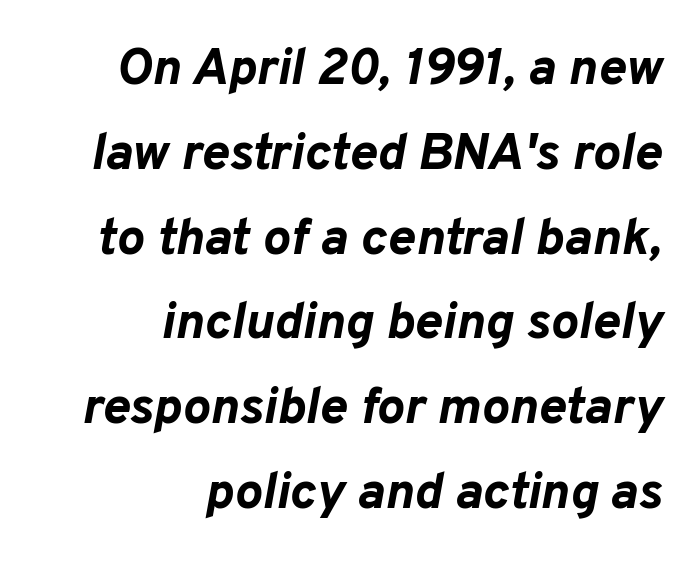
Does extra space separate the letters? No, they use regular spacing. Look at the stroke-to-counter ratio: heavy, a bold. Proportional: the letters do not fall into vertical columns. Leading matches the norm, producing a regular column. Visually the block forms a straight wall on the right and a jagged coastline on the left. The whole block is typeset with a tilt.
